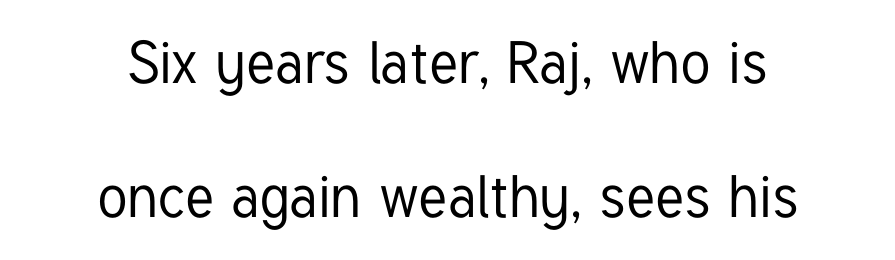
The image shows 59 px condensed sans-serif type, upright; set centered, loose line spacing (2.27x), normal letter spacing, not underlined; low stroke contrast and a medium x-height.
